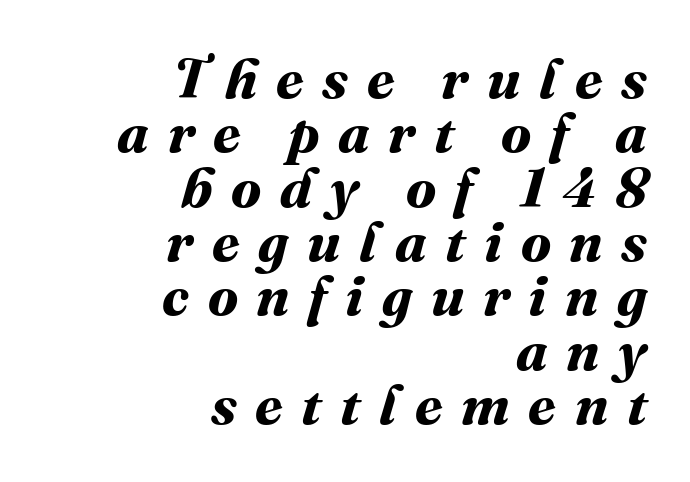
Spacing verdict: proportional, widths tailored to each character. Horizontally, the lines are justified to the trailing edge only. Compared with typical body copy, the letter spacing here is much looser. Emphasis by weight is at full strength: bold. The area under the type is left untouched.
